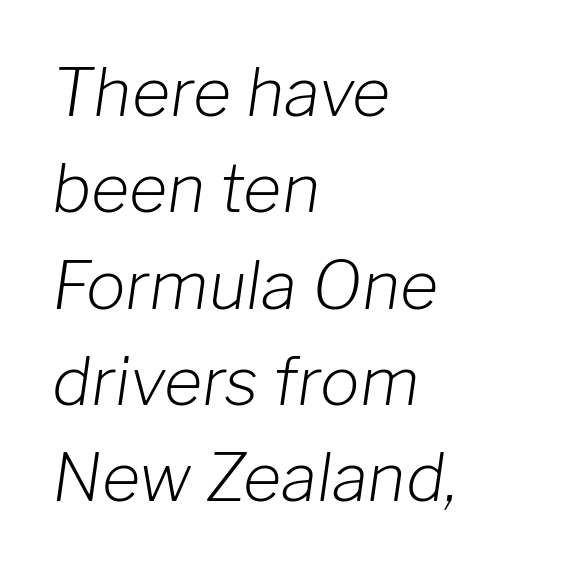
A light-to-regular cut is what we see here. Casual observation: everything's shoved over to the left. This sample has the flowing, uneven cadence of proportional lettering. Check the space under the baseline: it is left empty. Notice how descenders clear the ascenders below comfortably — that's standard leading.
